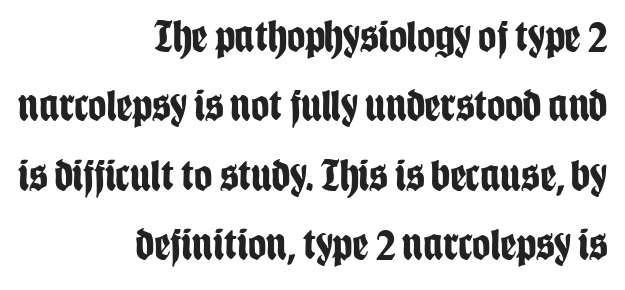
{"serif": "no", "italic": "no", "bold": "yes", "weight": "bold", "width": "condensed", "stroke_contrast": "low", "x_height": "large", "monospaced": "no", "underline": "no", "align": "right", "line_spacing": "normal", "line_spacing_ratio": 1.54, "letter_spacing": "normal", "letter_spacing_em": 0.0, "glyph_px": 45}
